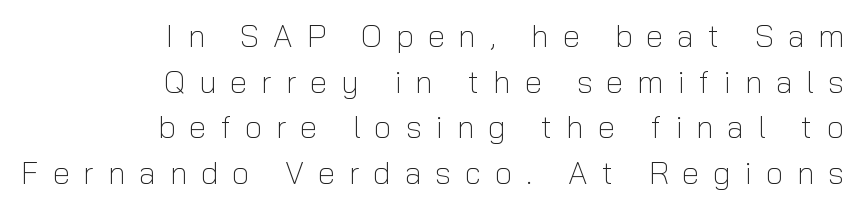
{"serif": "no", "italic": "no", "bold": "no", "weight": "light", "width": "normal", "stroke_contrast": "low", "x_height": "medium", "monospaced": "no", "underline": "no", "align": "right", "line_spacing": "normal", "line_spacing_ratio": 1.47, "letter_spacing": "wide", "letter_spacing_em": 0.45, "glyph_px": 31}
